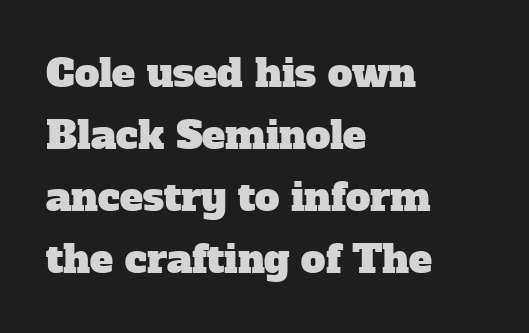
The image shows 39 px serif type; set left-aligned, normal line spacing (1.59x), normal letter spacing, not underlined; low stroke contrast and a medium x-height.
